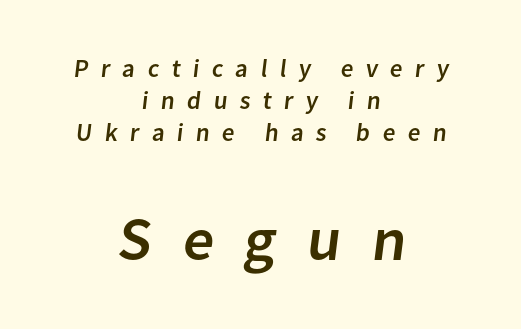
{"serif": "no", "width": "normal", "stroke_contrast": "low", "x_height": "medium", "monospaced": "no", "underline": "no", "align": "center", "line_spacing": "normal", "line_spacing_ratio": 1.28, "letter_spacing": "wide", "letter_spacing_em": 0.49, "larger_block": "second", "size_ratio": 2.48, "glyph_px": 62}
